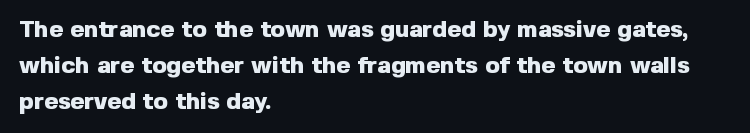
Italic: no, the glyphs are upright roman. Reading down the column, the eye jumps a familiar distance to each next line. Each row of text sits above clean, open space. Chunky letters — that's bold for sure.
